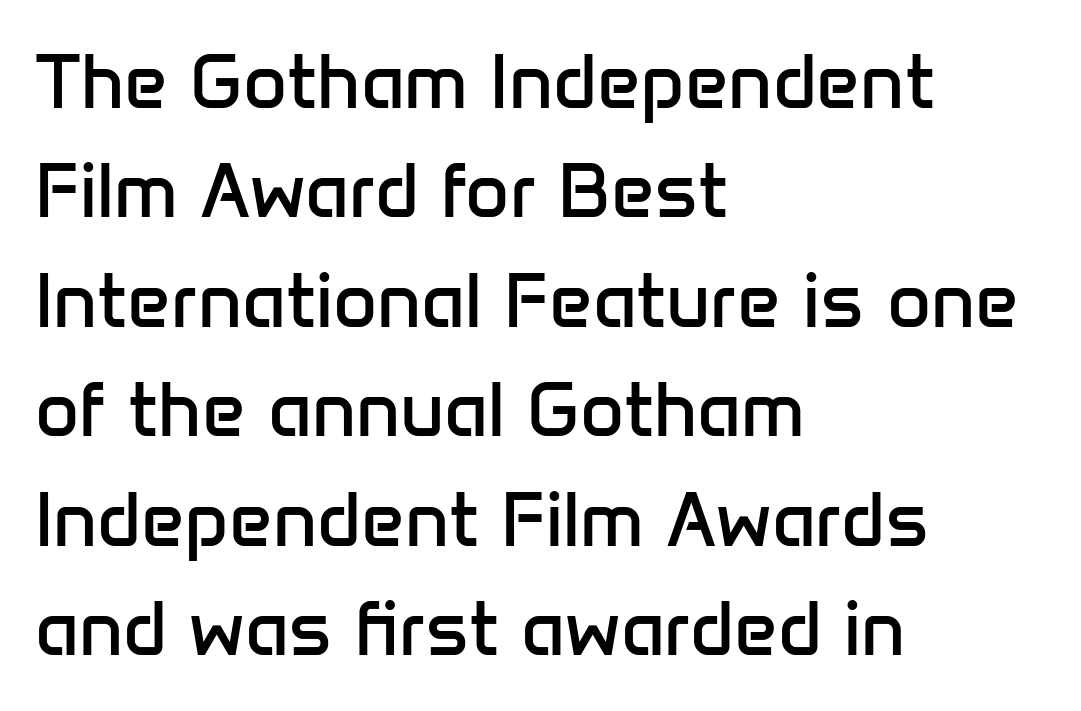
{"serif": "no", "italic": "no", "bold": "no", "weight": "regular", "width": "normal", "stroke_contrast": "low", "x_height": "medium", "monospaced": "no", "underline": "no", "align": "left", "line_spacing": "normal", "line_spacing_ratio": 1.44, "letter_spacing": "normal", "letter_spacing_em": 0.0, "glyph_px": 76}
